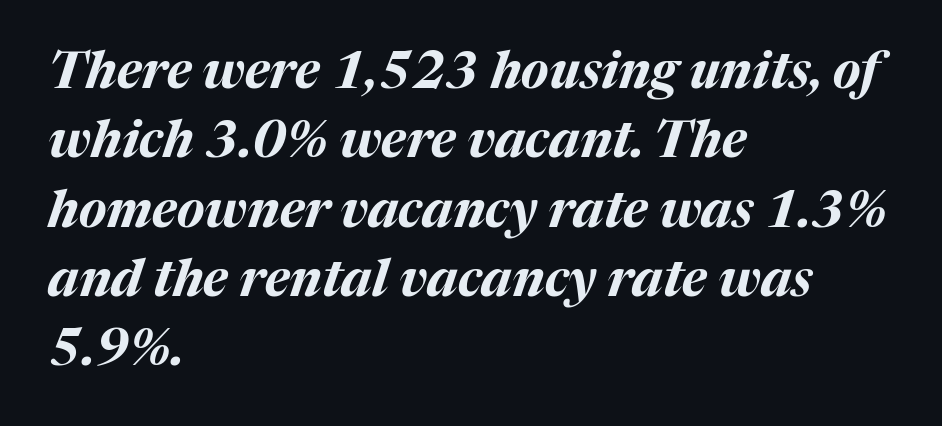
The image shows 51 px bold type, italic (leaning right); set left-aligned, normal line spacing (1.36x), normal letter spacing, not underlined; medium stroke contrast and a medium x-height.
